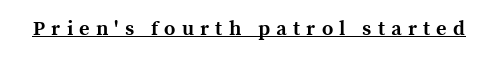
The image shows 20 px bold type, upright; set unusually wide letter spacing (+0.31 em), underlined.
